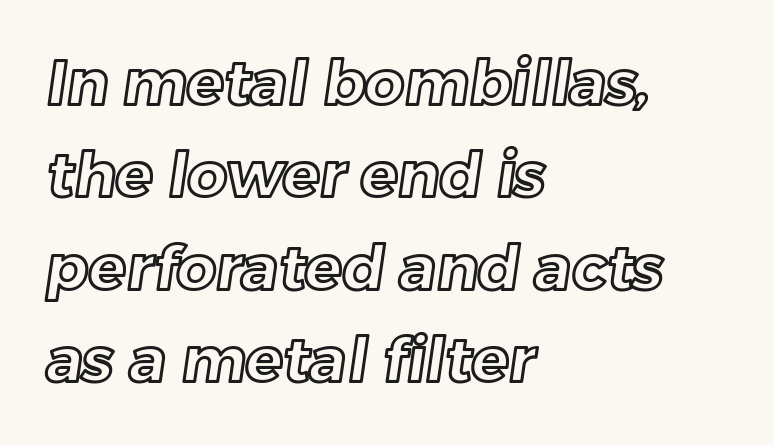
{"width": "normal", "x_height": "medium", "monospaced": "no", "underline": "no", "align": "left", "line_spacing": "normal", "line_spacing_ratio": 1.49, "letter_spacing": "normal", "letter_spacing_em": 0.0, "glyph_px": 62}
